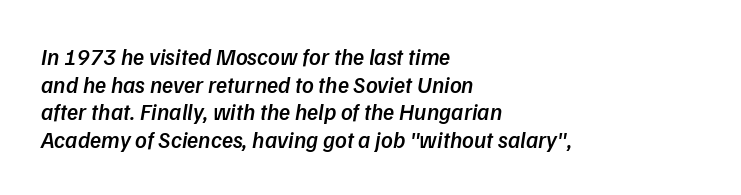
Q: Is the text bold? A: Semi-bold.
Q: Is the text italic (slanted)? A: Yes, it leans right by about 9 degrees.
Q: Is the text underlined? A: No.
Q: How is the paragraph aligned? A: Left-aligned.
Q: Is the spacing between letters normal or unusually wide? A: Normal.
